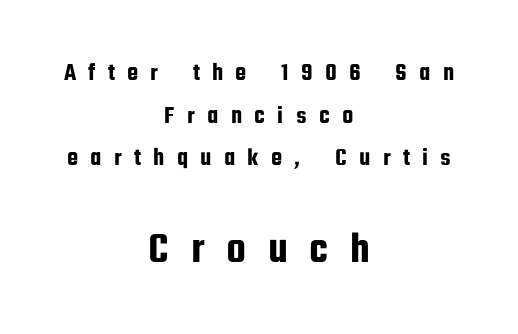
Q: Is the text italic (slanted)? A: No, it is upright.
Q: Is the typeface a serif or a sans-serif typeface? A: Sans-serif.
Q: Is the text underlined? A: No.
Q: How is the paragraph aligned? A: Centered.
Q: Is the spacing between letters normal or unusually wide? A: Unusually wide.
Q: Which block of text is set in a larger size, the first (top) or the second (bottom)? A: The second (bottom) one.
Q: Width (condensed, normal, or wide)? A: Condensed.
Q: Stroke contrast? A: Low.
Q: x-height? A: Medium.
Q: Monospaced? A: No.
